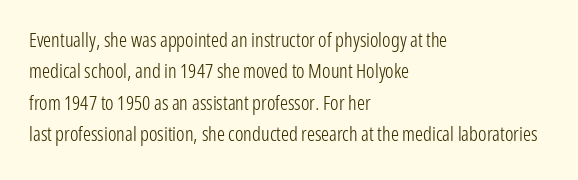
{"italic": "no", "bold": "no", "underline": "no", "align": "left", "line_spacing": "normal", "line_spacing_ratio": 1.57, "letter_spacing": "normal", "letter_spacing_em": 0.0, "glyph_px": 20}
